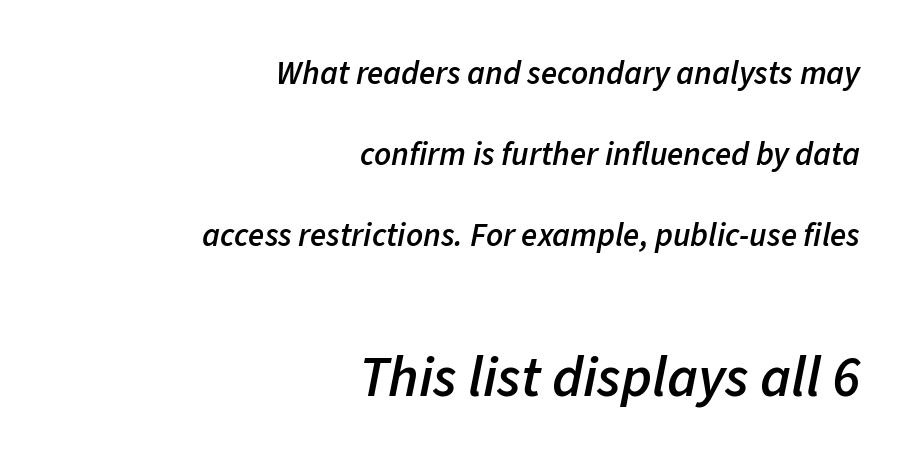
Varying glyph widths throughout — classic text-font behaviour. In terms of posture, this sample is oblique. Compared with an ordinary text face, these strokes are moderately heavier — a semibold. Baseline-to-baseline distance is far greater than the letter height.
